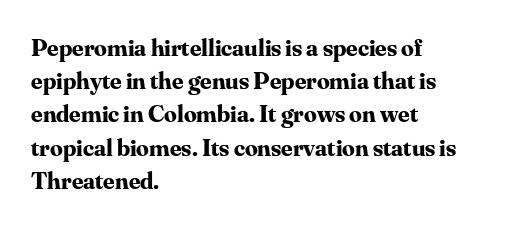
The image shows 25 px bold type, upright; set left-aligned, normal line spacing (1.33x), normal letter spacing, not underlined.
